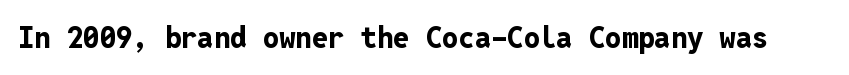
The image shows 29 px bold sans-serif type, upright, monospaced; set normal letter spacing, not underlined; low stroke contrast and a medium x-height.
